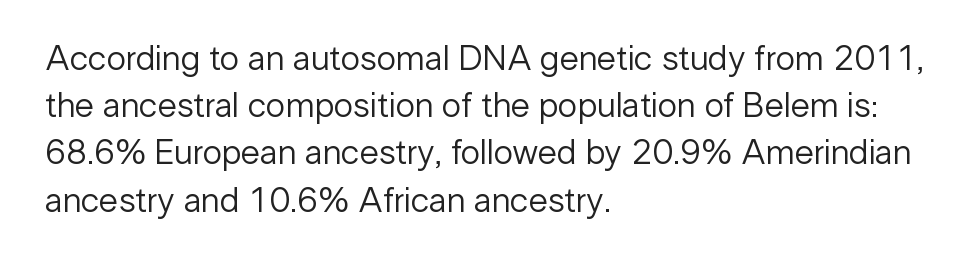
Q: Is the text bold? A: No.
Q: Is the text italic (slanted)? A: No, it is upright.
Q: Is the typeface a serif or a sans-serif typeface? A: Sans-serif.
Q: Is the text underlined? A: No.
Q: How is the paragraph aligned? A: Left-aligned.
Q: Is the spacing between letters normal or unusually wide? A: Normal.
Q: Is the spacing between lines tight, normal or loose? A: Normal.
Q: Width (condensed, normal, or wide)? A: Normal.
Q: Stroke contrast? A: Low.
Q: x-height? A: Medium.
Q: Monospaced? A: No.
